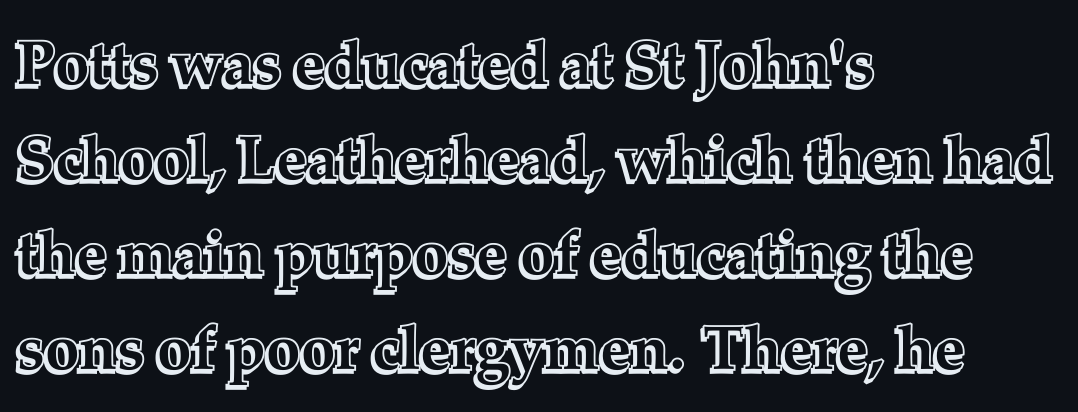
The image shows 62 px text type, upright; set left-aligned, normal line spacing (1.53x), normal letter spacing, not underlined; a medium x-height.
